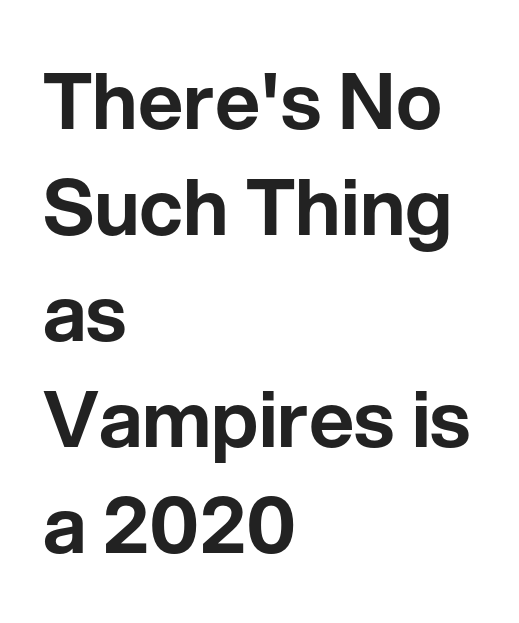
Does the copy run flush right? No — it runs flush left. Spacing verdict: proportional, widths tailored to each character. The foot of each line stays bare and open. Honestly, the letter spacing is just normal — you wouldn't notice it. Does the leading feel generous? No, just average. The typography opts for an upright posture over an oblique one.
